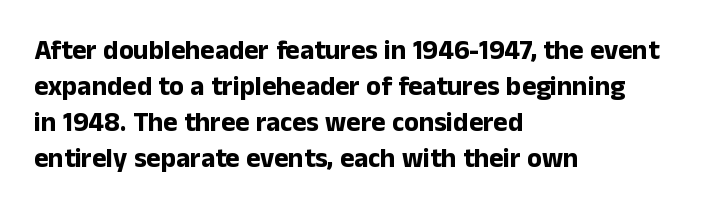
The image shows 27 px bold type, upright; set left-aligned, normal line spacing (1.33x), normal letter spacing, not underlined.
